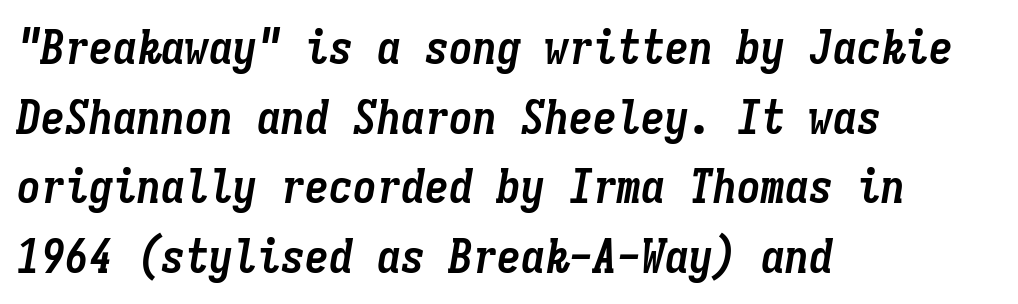
The image shows 48 px semibold, condensed type, italic (leaning right), monospaced; set left-aligned, normal line spacing (1.45x), normal letter spacing, not underlined; low stroke contrast and a medium x-height.
